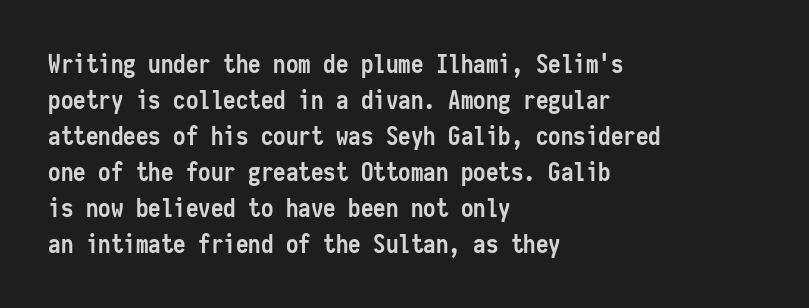
The image shows 25 px bold type, upright; set left-aligned, normal line spacing (1.44x), normal letter spacing, not underlined.
